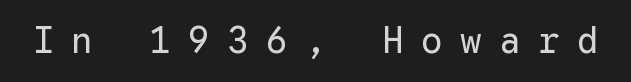
Q: Is the text bold? A: No.
Q: Is the text italic (slanted)? A: No, it is upright.
Q: Is the typeface a serif or a sans-serif typeface? A: Sans-serif.
Q: Is the text underlined? A: No.
Q: Is the spacing between letters normal or unusually wide? A: Unusually wide.
Q: Width (condensed, normal, or wide)? A: Normal.
Q: Stroke contrast? A: Low.
Q: x-height? A: Medium.
Q: Monospaced? A: Yes.
